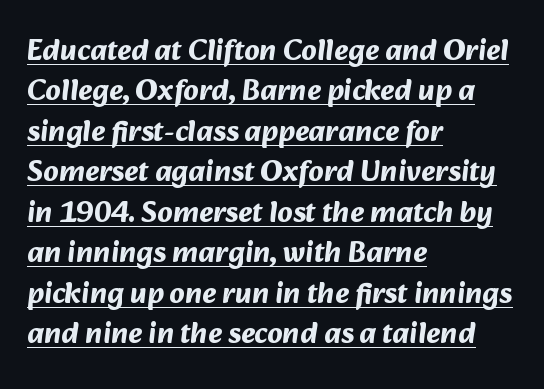
The image shows 30 px bold sans-serif type; set left-aligned, normal line spacing (1.35x), normal letter spacing, underlined; medium stroke contrast and a medium x-height.
